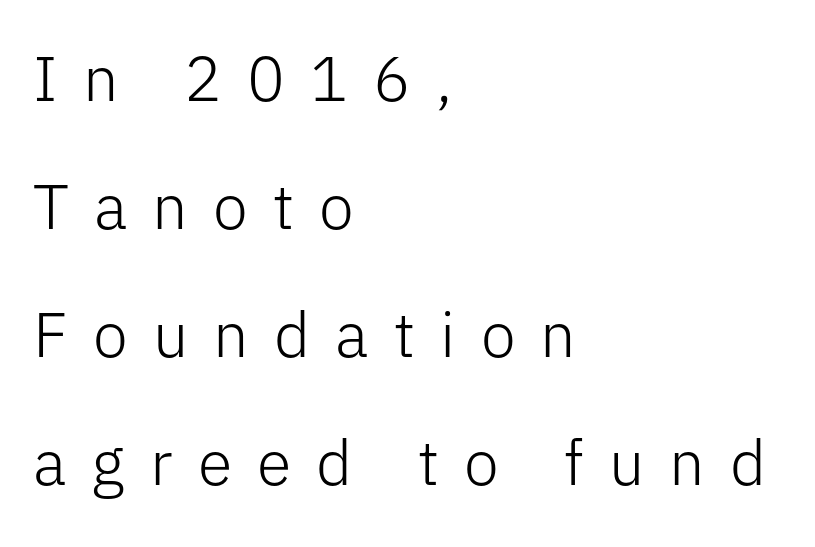
Q: Is the text bold? A: No.
Q: Is the text italic (slanted)? A: No, it is upright.
Q: Is the typeface a serif or a sans-serif typeface? A: Sans-serif.
Q: Is the text underlined? A: No.
Q: How is the paragraph aligned? A: Left-aligned.
Q: Is the spacing between letters normal or unusually wide? A: Unusually wide.
Q: Is the spacing between lines tight, normal or loose? A: Loose.
Q: Width (condensed, normal, or wide)? A: Normal.
Q: Stroke contrast? A: Low.
Q: x-height? A: Medium.
Q: Monospaced? A: No.
